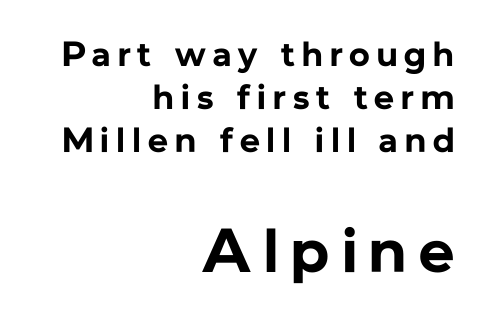
The type sits square on the baseline with zero lean. Size contrast runs from small at the top to large at the bottom. Alignment: flush right. The characters display no serif detailing; their extremities are plain.
